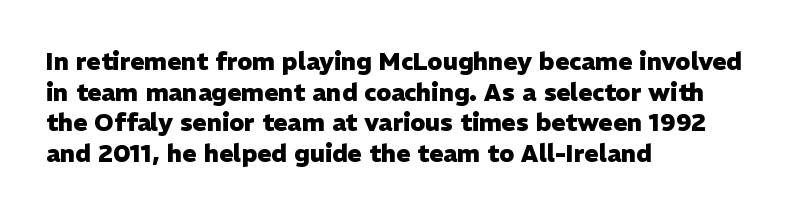
The image shows 24 px bold type, upright; set left-aligned, normal line spacing (1.28x), normal letter spacing, not underlined.
